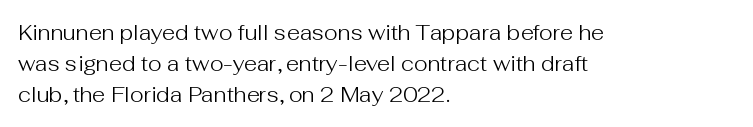
The image shows 21 px text type, upright; set left-aligned, normal line spacing (1.47x), normal letter spacing, not underlined.
